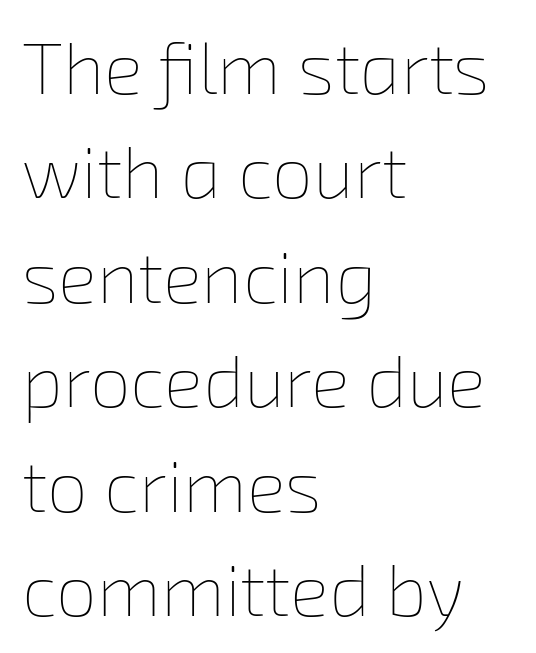
Q: Is the text bold? A: No.
Q: Is the text underlined? A: No.
Q: How is the paragraph aligned? A: Left-aligned.
Q: Is the spacing between letters normal or unusually wide? A: Normal.
Q: Is the spacing between lines tight, normal or loose? A: Normal.
Q: Width (condensed, normal, or wide)? A: Normal.
Q: Stroke contrast? A: Low.
Q: x-height? A: Medium.
Q: Monospaced? A: No.
